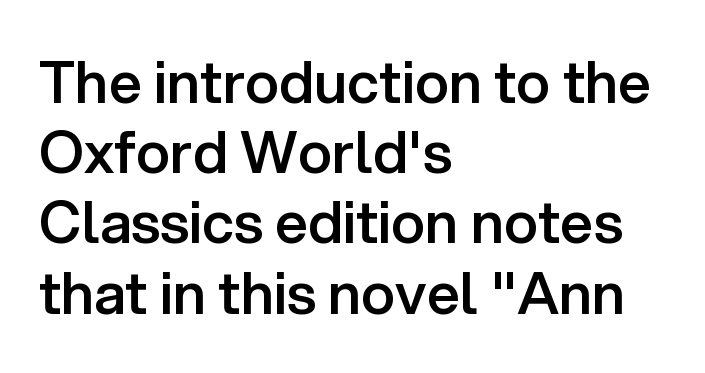
Q: Is the text bold? A: Semi-bold.
Q: Is the text italic (slanted)? A: No, it is upright.
Q: Is the typeface a serif or a sans-serif typeface? A: Sans-serif.
Q: Is the text underlined? A: No.
Q: How is the paragraph aligned? A: Left-aligned.
Q: Is the spacing between letters normal or unusually wide? A: Normal.
Q: Width (condensed, normal, or wide)? A: Normal.
Q: Stroke contrast? A: Low.
Q: x-height? A: Medium.
Q: Monospaced? A: No.
